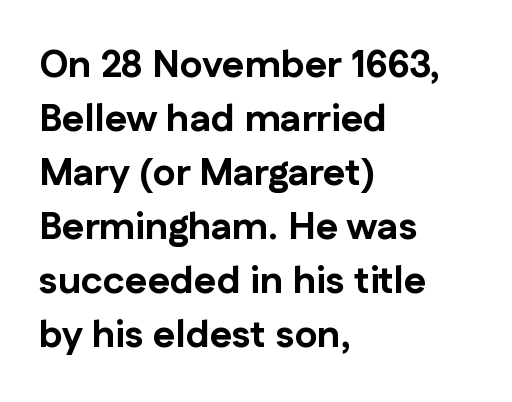
The image shows 38 px bold sans-serif type, upright; set left-aligned, normal line spacing (1.42x), normal letter spacing, not underlined; low stroke contrast and a medium x-height.
